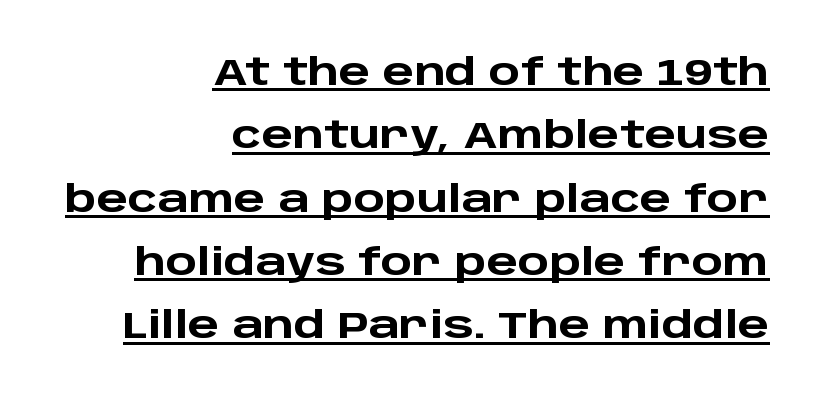
Q: Is the text bold? A: Yes.
Q: Is the text italic (slanted)? A: No, it is upright.
Q: Is the typeface a serif or a sans-serif typeface? A: Sans-serif.
Q: Is the text underlined? A: Yes.
Q: How is the paragraph aligned? A: Right-aligned.
Q: Is the spacing between letters normal or unusually wide? A: Normal.
Q: Width (condensed, normal, or wide)? A: Wide.
Q: Stroke contrast? A: Low.
Q: x-height? A: Large.
Q: Monospaced? A: No.
